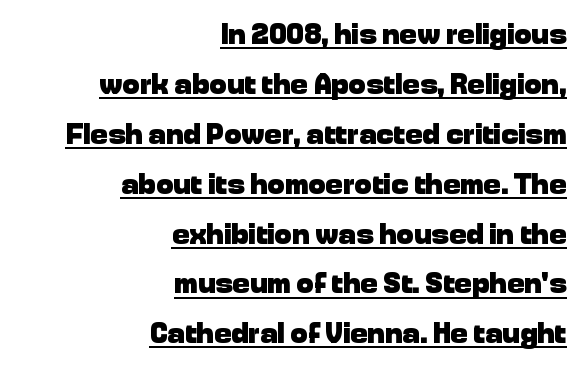
Q: Is the text bold? A: Yes.
Q: Is the text italic (slanted)? A: No, it is upright.
Q: Is the typeface a serif or a sans-serif typeface? A: Sans-serif.
Q: Is the text underlined? A: Yes.
Q: How is the paragraph aligned? A: Right-aligned.
Q: Is the spacing between letters normal or unusually wide? A: Normal.
Q: Width (condensed, normal, or wide)? A: Normal.
Q: Stroke contrast? A: Low.
Q: x-height? A: Medium.
Q: Monospaced? A: No.
